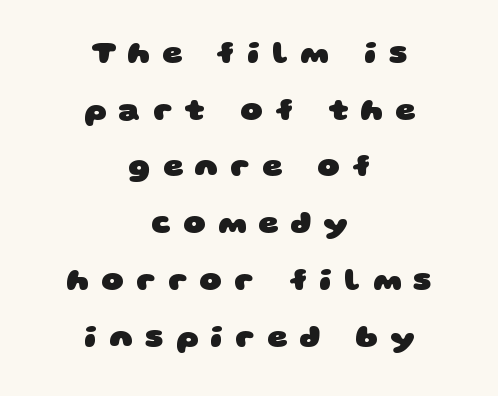
The image shows 31 px heavy, wide sans-serif type; set centered, line spacing 1.83x, unusually wide letter spacing (+0.39 em), not underlined; low stroke contrast and a large x-height.
